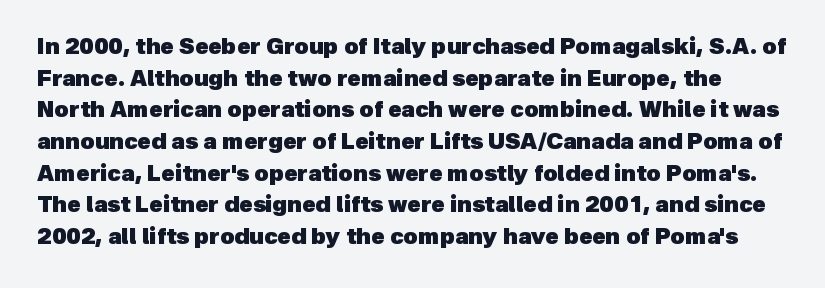
The image shows 22 px bold type; set normal line spacing (1.44x), normal letter spacing, not underlined.
